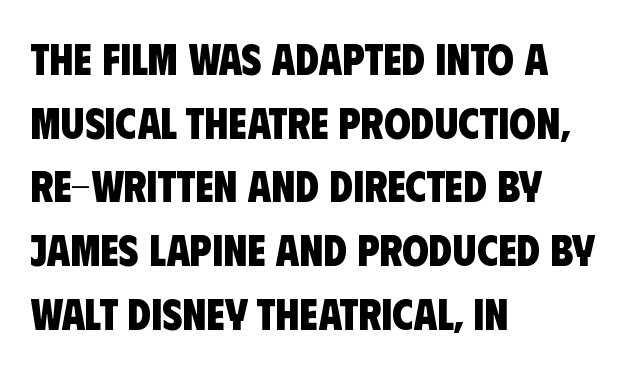
The image shows 43 px heavy, condensed sans-serif type; set left-aligned, normal line spacing (1.48x), normal letter spacing, not underlined; low stroke contrast and a large x-height.
